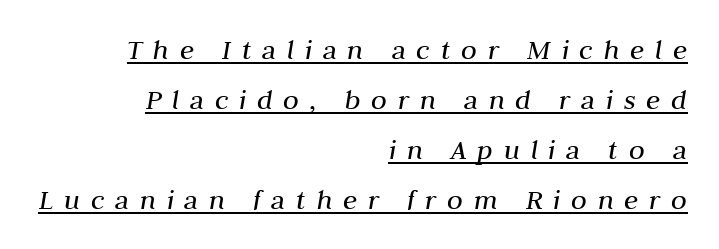
Ink coverage per letter is moderate at most. The passage shown is typed in a proportional face where columns would drift. Compared with a flush-left layout, this one pins lines to the opposite, right side. The string is rendered with underlining switched on.
